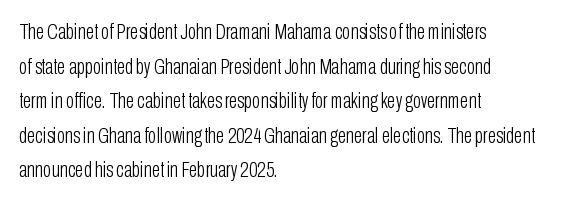
Which margin do the lines hug? The left one — the right edge is uneven. This is roman type, the default non-slanted kind. Summary of vertical rhythm: regular, with standard interline spacing. These glyphs show unthickened strokes, regular width or finer. The rendering keeps characters at their native spacing. The gap between lines stays unmarked.
